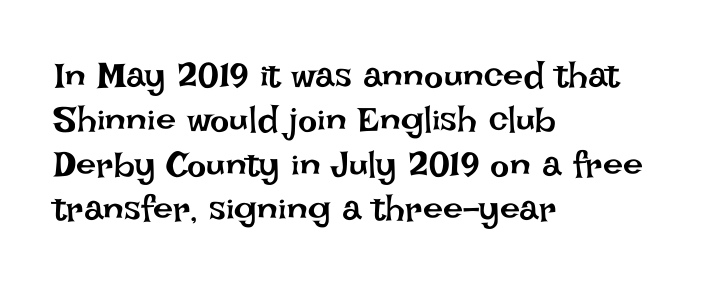
Q: Is the text bold? A: No.
Q: Is the text italic (slanted)? A: No, it is upright.
Q: Is the text underlined? A: No.
Q: How is the paragraph aligned? A: Left-aligned.
Q: Is the spacing between letters normal or unusually wide? A: Normal.
Q: Width (condensed, normal, or wide)? A: Normal.
Q: Stroke contrast? A: Low.
Q: x-height? A: Large.
Q: Monospaced? A: No.
